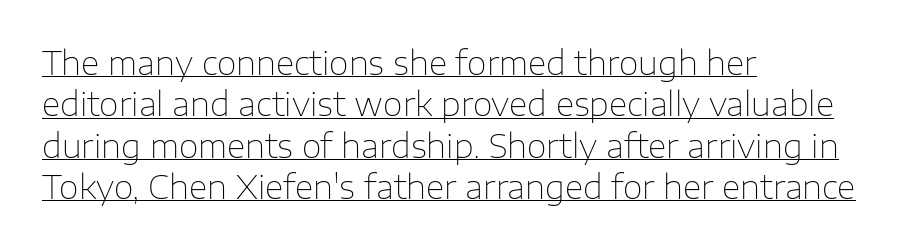
Is this a fixed-width face? No — the glyphs have proportional, varying widths. Unlike italic type, these characters show no tilt at all. These glyphs show unthickened strokes, regular width or finer. Looks like someone drew a line under every word here.
